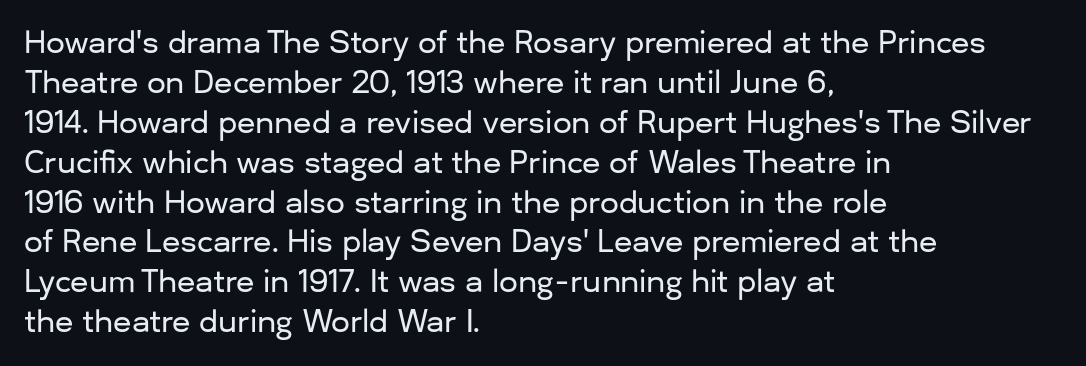
The letters advance in unequal steps, a hallmark of proportional type. Descender tails drop into unmarked territory. Typographically, this falls in the sans-serif category. The designer left line spacing at the default. Words appear dense and cohesive because spacing is normal.
